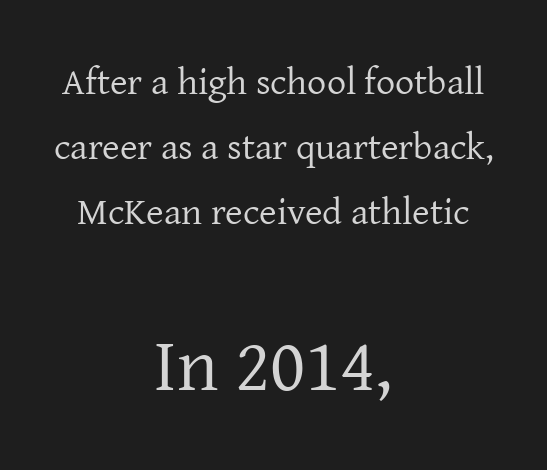
{"serif": "yes", "italic": "no", "bold": "no", "weight": "regular", "width": "normal", "stroke_contrast": "low", "x_height": "medium", "monospaced": "no", "underline": "no", "align": "center", "line_spacing_ratio": 1.71, "letter_spacing": "normal", "letter_spacing_em": 0.0, "larger_block": "second", "size_ratio": 1.97, "glyph_px": 75}
